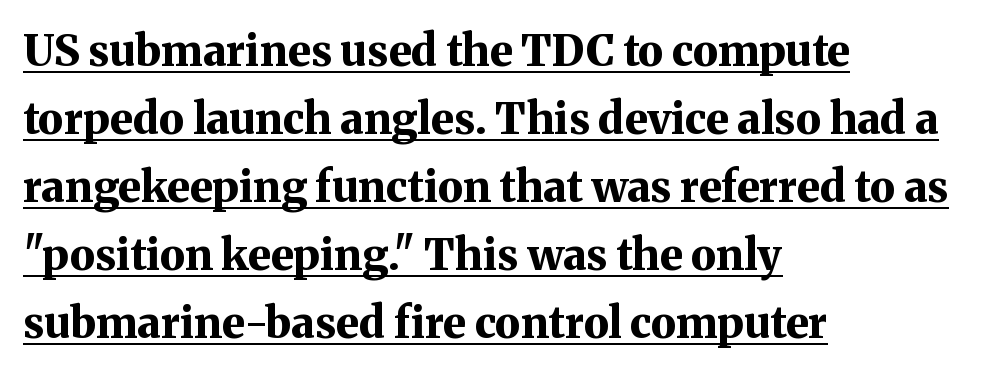
Rendered with straight, roman letterforms. This rendering employs a face with finishing strokes, i.e., a serif. A normal amount of white space separates one row of letters from the next. The letters sit at their default tracking, neither squeezed nor spread. Spacing verdict: proportional, widths tailored to each character. Somebody hit Ctrl+U on this one — the words are underlined.
